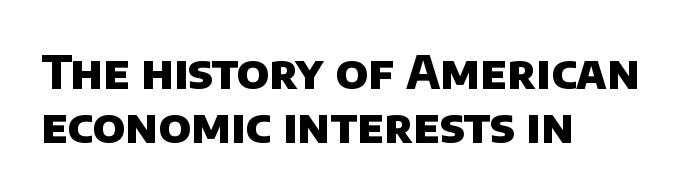
{"serif": "no", "bold": "yes", "weight": "heavy", "width": "normal", "stroke_contrast": "low", "x_height": "large", "monospaced": "no", "underline": "no", "align": "left", "line_spacing_ratio": 1.18, "letter_spacing": "normal", "letter_spacing_em": 0.0, "glyph_px": 46}
